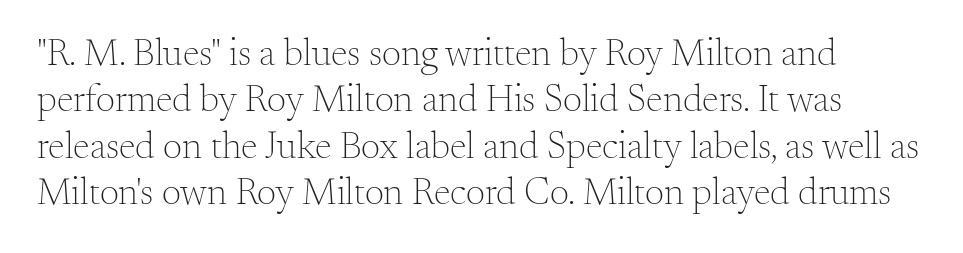
{"serif": "yes", "italic": "no", "bold": "no", "weight": "light", "width": "normal", "stroke_contrast": "medium", "x_height": "small", "monospaced": "no", "underline": "no", "align": "left", "line_spacing_ratio": 1.22, "letter_spacing": "normal", "letter_spacing_em": 0.0, "glyph_px": 38}
